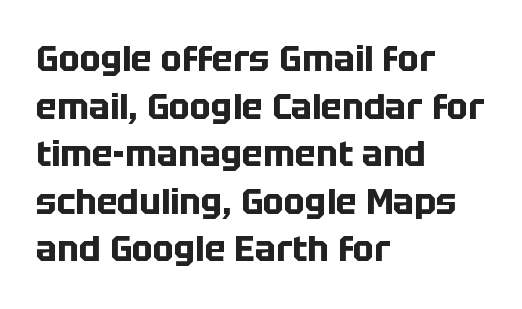
The image shows 35 px bold sans-serif type, upright; set left-aligned, normal line spacing (1.36x), normal letter spacing, not underlined; low stroke contrast and a large x-height.
